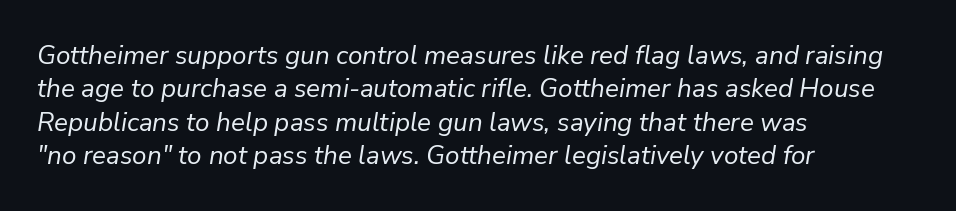
{"italic": "yes", "lean": "right", "slant_degrees": 9, "bold": "no", "underline": "no", "align": "left", "line_spacing": "normal", "line_spacing_ratio": 1.28, "letter_spacing": "normal", "letter_spacing_em": 0.0, "glyph_px": 26}
